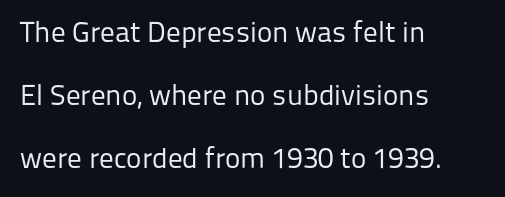
{"serif": "no", "italic": "no", "bold": "no", "weight": "regular", "width": "normal", "stroke_contrast": "low", "x_height": "medium", "monospaced": "no", "underline": "no", "align": "left", "line_spacing": "loose", "line_spacing_ratio": 2.18, "letter_spacing": "normal", "letter_spacing_em": 0.0, "glyph_px": 29}
